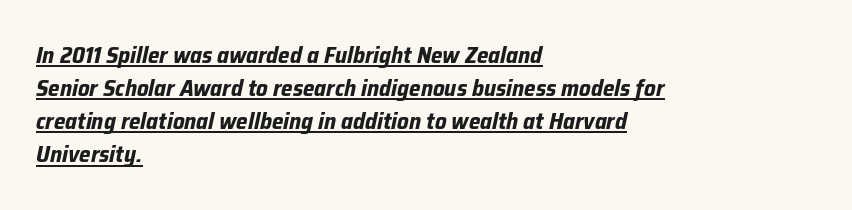
{"italic": "yes", "lean": "right", "slant_degrees": 12, "bold": "yes", "underline": "yes", "align": "left", "line_spacing": "normal", "line_spacing_ratio": 1.44, "letter_spacing": "normal", "letter_spacing_em": 0.0, "glyph_px": 23}
